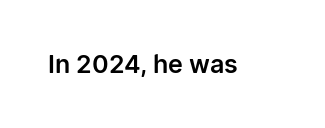
Q: Is the text italic (slanted)? A: No, it is upright.
Q: Is the text underlined? A: No.
Q: Is the spacing between letters normal or unusually wide? A: Normal.
